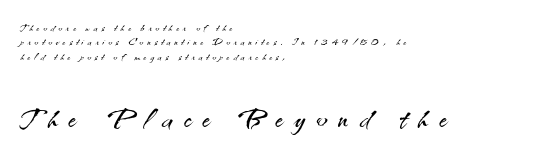
Stroke terminals: plain, sans-serif. Larger block? The one below; the one above is distinctly smaller. This rendering features lettering with no underline. Varying glyph widths throughout — classic text-font behaviour. Tightly led — the rows are bunched.
